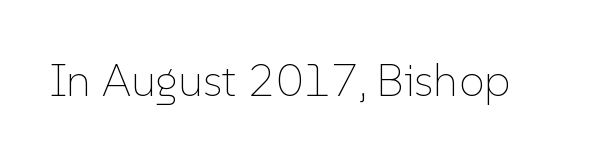
Default kerning and tracking; the words read as compact shapes. Compared with a typical body face, this is equally light or lighter still. Character widths vary here, with narrow letters taking less room than wide ones. Any mark beneath the type? The region is blank.
